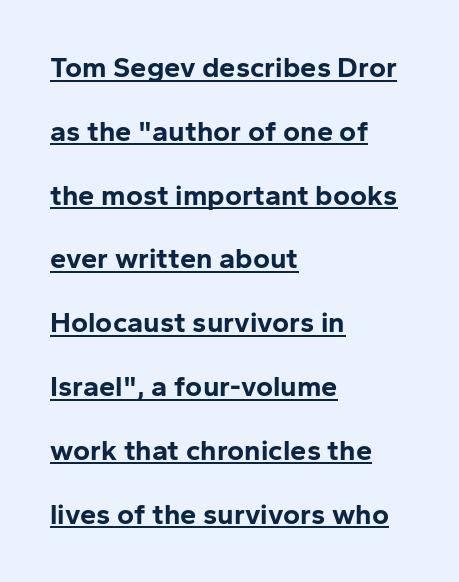
The image shows 29 px bold sans-serif type, upright; set left-aligned, loose line spacing (2.2x), normal letter spacing, underlined; low stroke contrast and a medium x-height.
